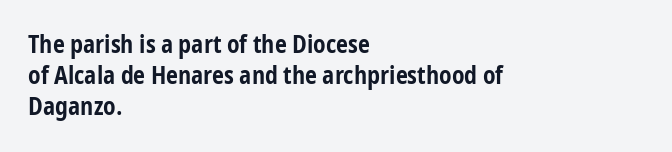
Q: Is the text bold? A: Yes.
Q: Is the text italic (slanted)? A: No, it is upright.
Q: Is the text underlined? A: No.
Q: How is the paragraph aligned? A: Left-aligned.
Q: Is the spacing between letters normal or unusually wide? A: Normal.
Q: Is the spacing between lines tight, normal or loose? A: Normal.
